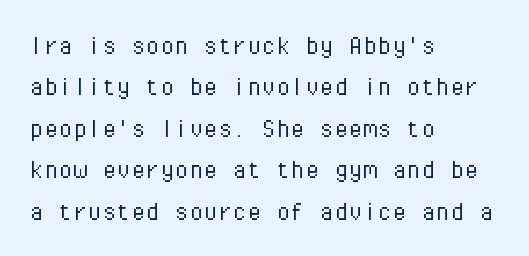
The strokes carry an ordinary text weight at most. You could count columns in this text — the font is strictly monospaced. Any mark beneath the type? The region is blank. In terms of posture, this sample is upright. Casual observation: everything's shoved over to the left.
